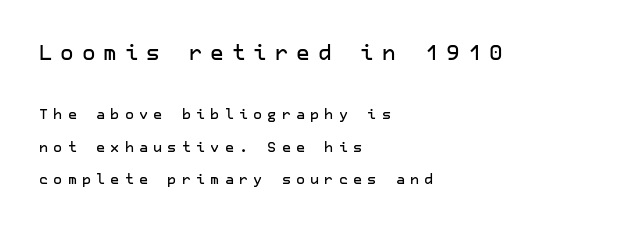
Observe the wide spacing: letters keep a clear distance from each other. If you squint, the top block still reads clearly — it's the larger of the two. Do the letters lean? They stand straight. Line starts are locked; line ends wander. Descenders are the only things crossing below the line. The designer dialed line spacing up above the default.
